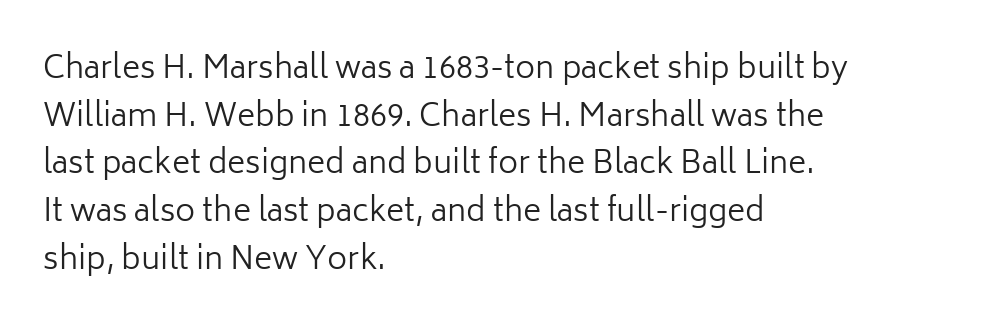
{"serif": "no", "italic": "no", "bold": "no", "weight": "regular", "width": "normal", "stroke_contrast": "low", "x_height": "medium", "monospaced": "no", "underline": "no", "align": "left", "line_spacing": "normal", "line_spacing_ratio": 1.54, "letter_spacing": "normal", "letter_spacing_em": 0.0, "glyph_px": 31}
